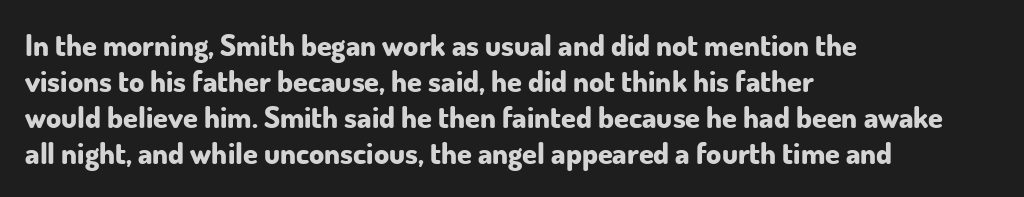
The lines are quadded left. Are there feet on the stems? There aren't — it's a sans. The rendering keeps characters at their native spacing. A typesetter would call this proportional, since set widths differ per character. It's the straight-up-and-down kind of type.
